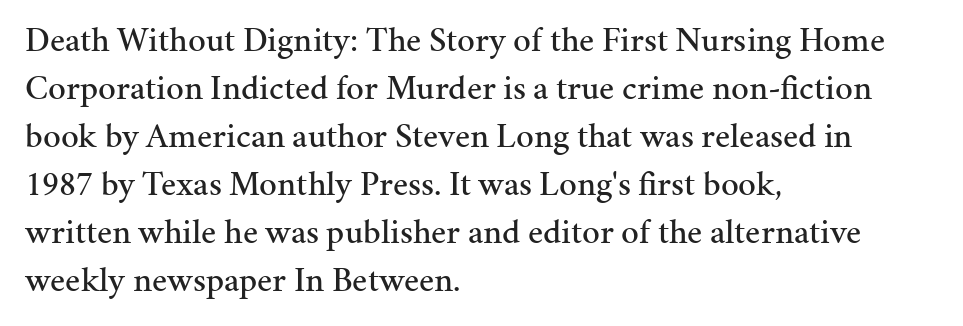
The image shows 35 px serif type, upright; set left-aligned, normal line spacing (1.37x), normal letter spacing, not underlined; medium stroke contrast and a medium x-height.
